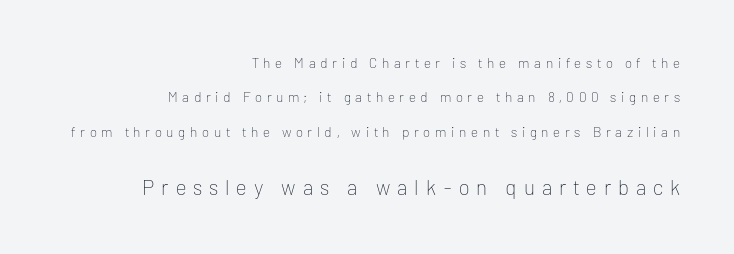
{"italic": "no", "bold": "no", "underline": "no", "align": "right", "line_spacing": "loose", "line_spacing_ratio": 2.45, "letter_spacing": "wide", "letter_spacing_em": 0.33, "larger_block": "second", "size_ratio": 1.5, "glyph_px": 21}
